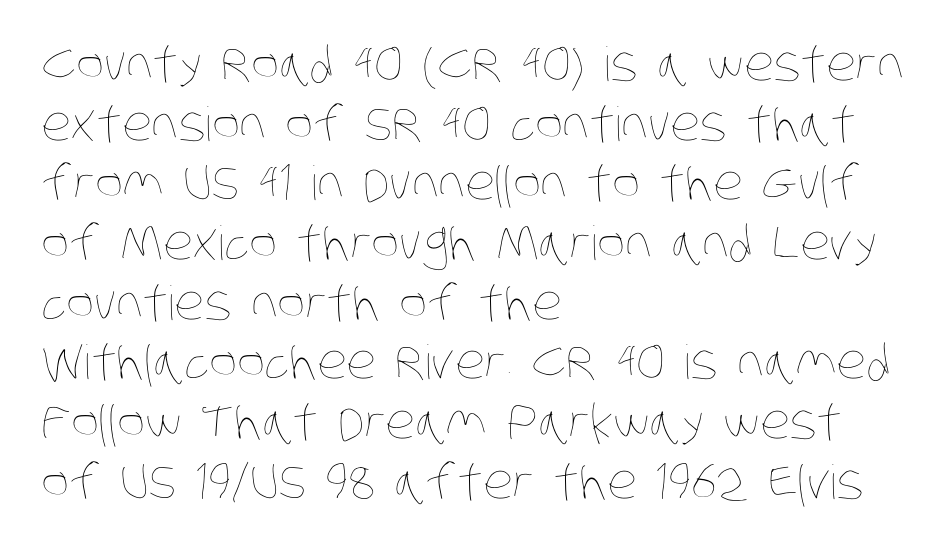
The image shows 47 px thin, condensed type; set left-aligned, normal line spacing (1.27x), normal letter spacing, not underlined; low stroke contrast and a large x-height.
